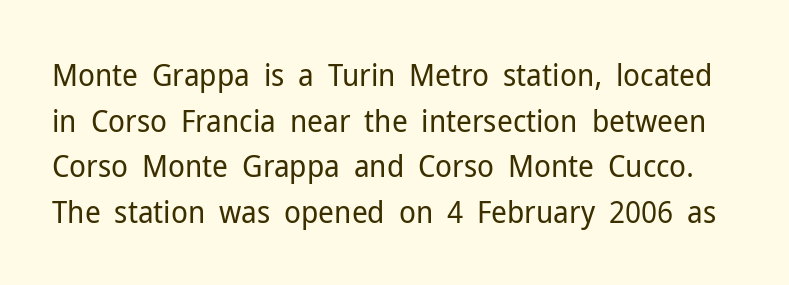
Is there much room between lines? A standard amount, neither cramped nor airy. Here the designer chose a conventional face with non-uniform glyph widths. Observe the ordinary spacing: letters are neighbours, not strangers. This is roman type, the default non-slanted kind.
